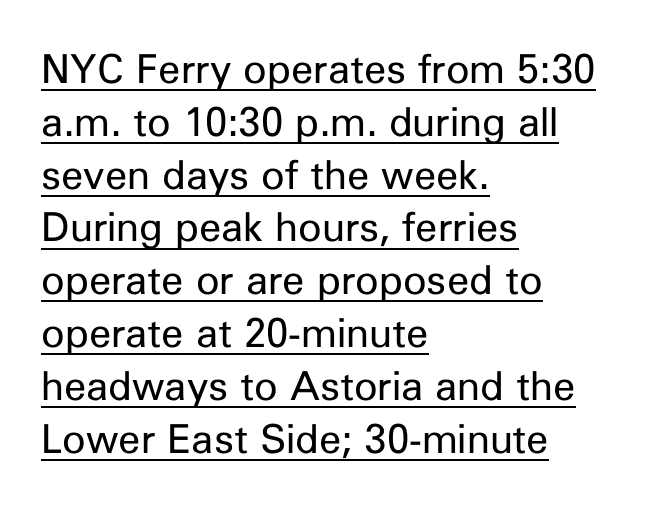
Vertically, the passage feels balanced, rows spaced as you'd expect. Do the characters align in a grid? No, the font is proportional. The paragraph shown leans on its left margin. Posture: upright roman.
